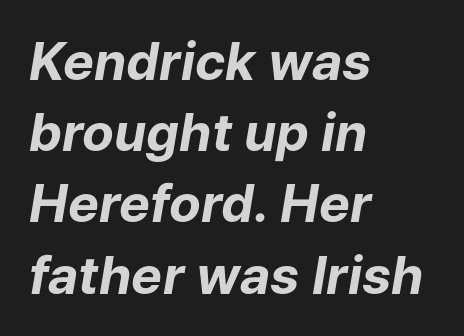
Horizontal bands of white between lines are of average thickness. Looking at the ascenders, they clearly lean. Characters follow at the spacing the type designer built in. Where is the straight margin? On the left.
